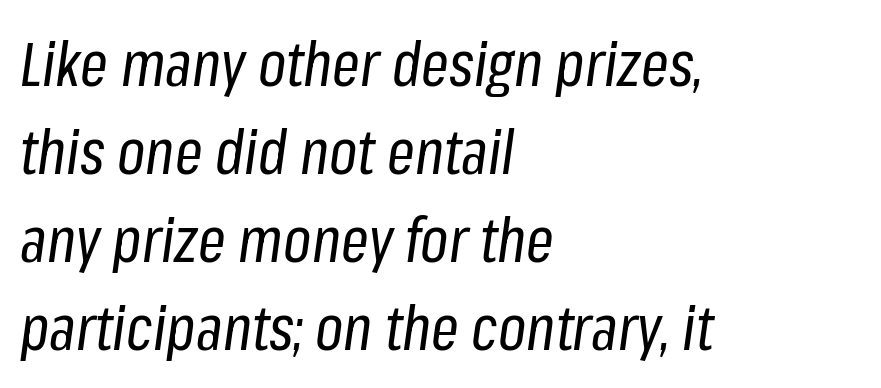
The image shows 61 px regular-weight, condensed type, italic (leaning right); set left-aligned, normal line spacing (1.44x), normal letter spacing, not underlined; low stroke contrast and a medium x-height.
